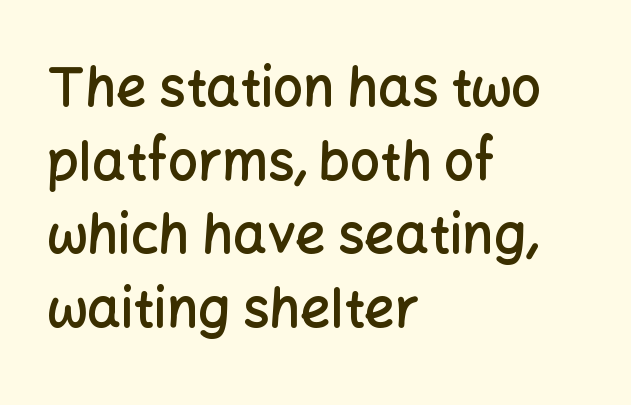
Q: Is the text bold? A: Semi-bold.
Q: Is the text italic (slanted)? A: No, it is upright.
Q: Is the typeface a serif or a sans-serif typeface? A: Sans-serif.
Q: Is the text underlined? A: No.
Q: How is the paragraph aligned? A: Left-aligned.
Q: Is the spacing between letters normal or unusually wide? A: Normal.
Q: Is the spacing between lines tight, normal or loose? A: Normal.
Q: Width (condensed, normal, or wide)? A: Normal.
Q: Stroke contrast? A: Low.
Q: x-height? A: Medium.
Q: Monospaced? A: No.
